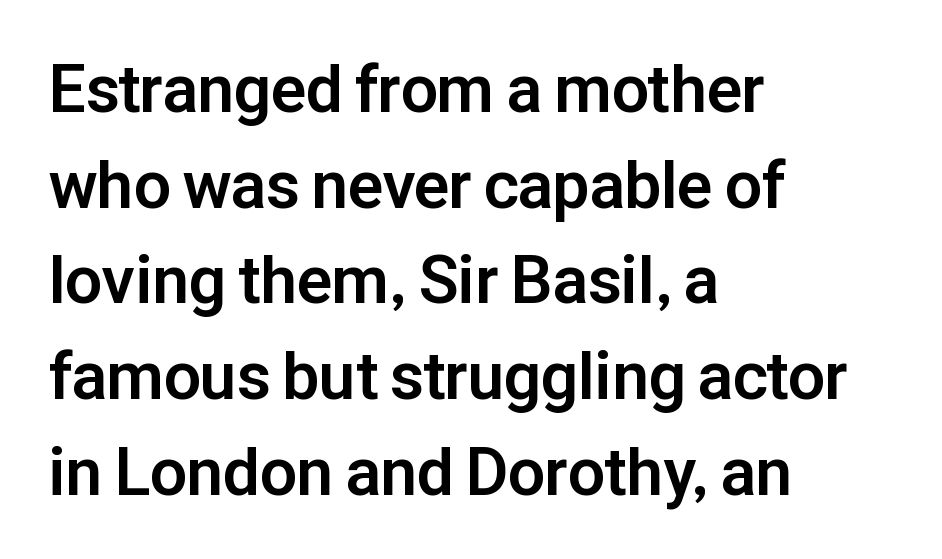
The image shows 66 px bold sans-serif type, upright; set left-aligned, normal line spacing (1.45x), normal letter spacing, not underlined; low stroke contrast and a medium x-height.
